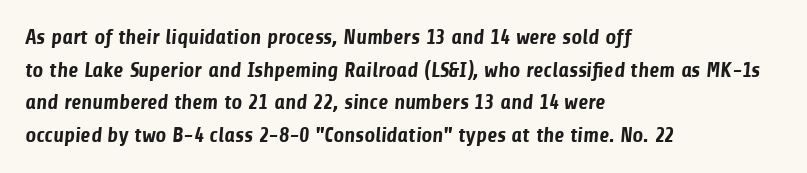
{"bold": "yes", "underline": "no", "align": "left", "line_spacing": "normal", "line_spacing_ratio": 1.55, "letter_spacing": "normal", "letter_spacing_em": 0.0, "glyph_px": 21}
